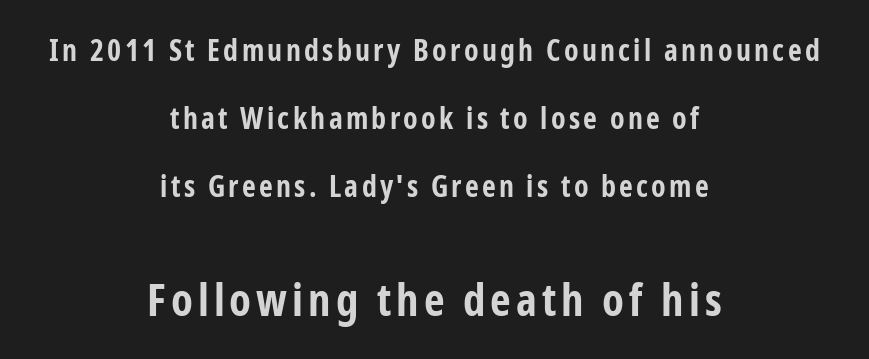
If you drew a line through each stem, it would be perfectly vertical. You'd pick this weight for a headline — it's a proper bold. The passage shown is not underscored anywhere. Each letter's strokes conclude bluntly, with no projecting serifs. Proportional: the letters do not fall into vertical columns. Horizontal alignment here is central, giving a formal, balanced look.
